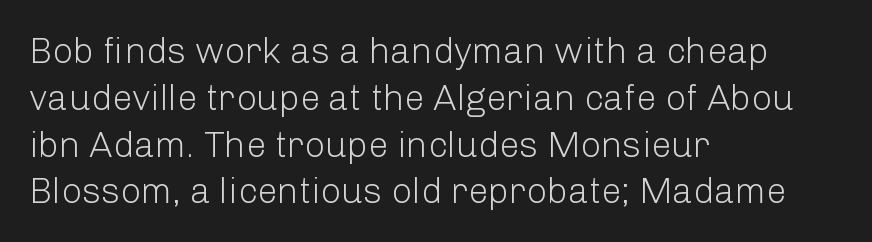
{"serif": "no", "italic": "no", "bold": "no", "weight": "light", "width": "normal", "stroke_contrast": "low", "x_height": "medium", "monospaced": "no", "underline": "no", "align": "left", "line_spacing": "normal", "line_spacing_ratio": 1.3, "letter_spacing": "normal", "letter_spacing_em": 0.0, "glyph_px": 36}
